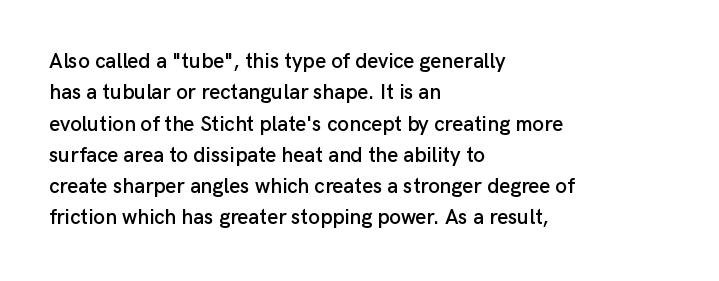
The compositor pushed each line to the left boundary. The designer left line spacing at the default. The rendering keeps characters at their native spacing. No italicization has been applied; the sample stays upright. Clear beneath every line of the passage.
